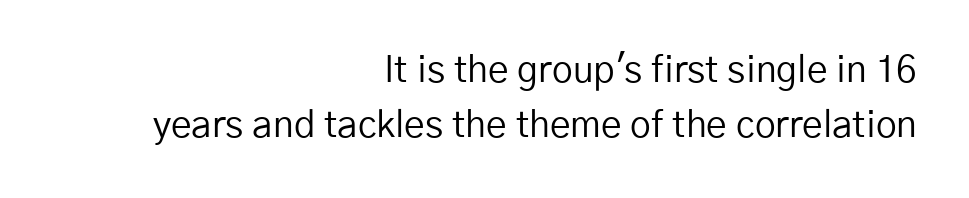
The image shows 37 px regular-weight sans-serif type, upright; set right-aligned, normal line spacing (1.5x), normal letter spacing, not underlined; low stroke contrast and a medium x-height.
